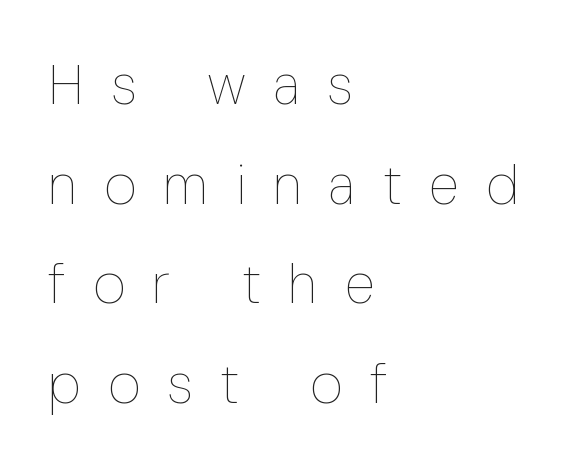
There is plenty of visible air inserted between adjacent glyphs. Glance below the letters and you will spot only blank space. If you drew a ruler down the left edge, every line would touch it. The specimen reads as upright at a glance.
